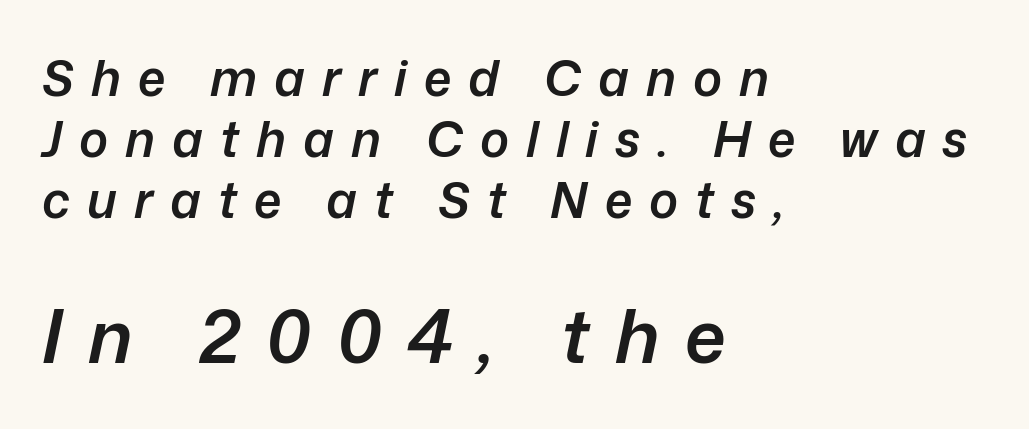
Q: Is the text bold? A: Semi-bold.
Q: Is the text italic (slanted)? A: Yes, it leans right by about 12 degrees.
Q: Is the text underlined? A: No.
Q: How is the paragraph aligned? A: Left-aligned.
Q: Is the spacing between letters normal or unusually wide? A: Unusually wide.
Q: Which block of text is set in a larger size, the first (top) or the second (bottom)? A: The second (bottom) one.
Q: Width (condensed, normal, or wide)? A: Normal.
Q: Stroke contrast? A: Low.
Q: x-height? A: Medium.
Q: Monospaced? A: No.
